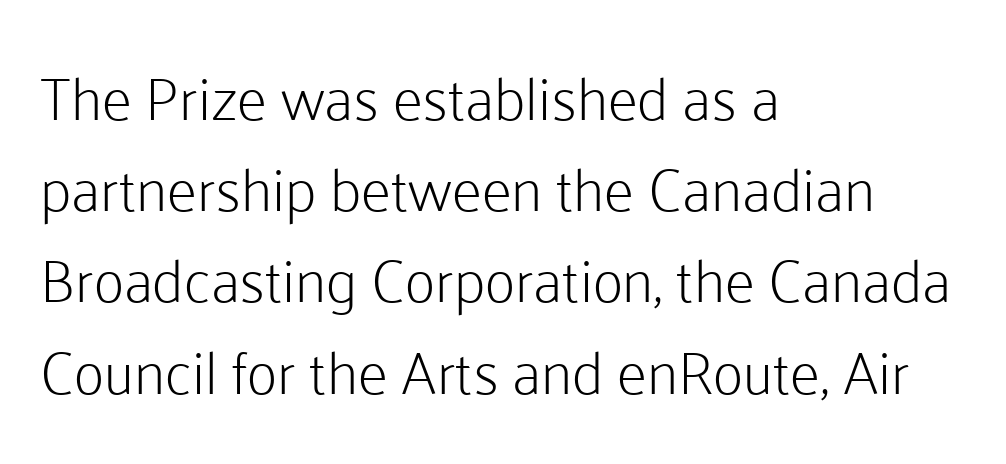
Q: Is the text bold? A: No.
Q: Is the text italic (slanted)? A: No, it is upright.
Q: Is the typeface a serif or a sans-serif typeface? A: Sans-serif.
Q: Is the text underlined? A: No.
Q: How is the paragraph aligned? A: Left-aligned.
Q: Is the spacing between letters normal or unusually wide? A: Normal.
Q: Is the spacing between lines tight, normal or loose? A: Normal.
Q: Width (condensed, normal, or wide)? A: Normal.
Q: Stroke contrast? A: Low.
Q: x-height? A: Medium.
Q: Monospaced? A: No.
